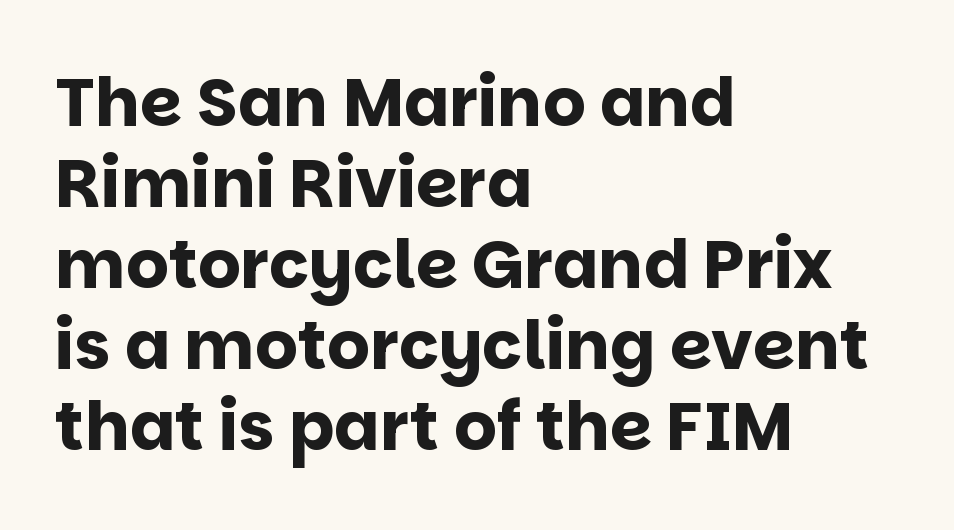
{"serif": "no", "italic": "no", "bold": "yes", "weight": "bold", "width": "normal", "stroke_contrast": "low", "x_height": "large", "monospaced": "no", "underline": "no", "align": "left", "line_spacing_ratio": 1.21, "letter_spacing": "normal", "letter_spacing_em": 0.0, "glyph_px": 67}
